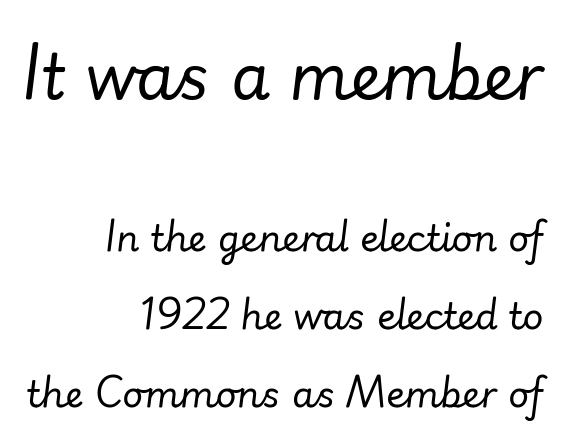
{"italic": "yes", "lean": "right", "slant_degrees": 7, "bold": "no", "weight": "regular", "width": "normal", "stroke_contrast": "low", "x_height": "small", "monospaced": "no", "underline": "no", "align": "right", "line_spacing": "loose", "line_spacing_ratio": 2.17, "letter_spacing": "normal", "letter_spacing_em": 0.0, "larger_block": "first", "size_ratio": 1.75, "glyph_px": 63}
